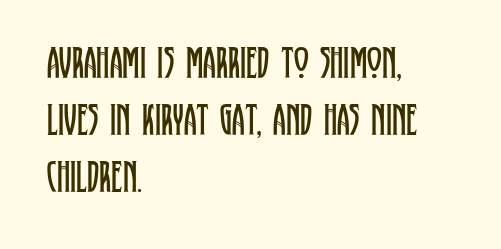
The image shows 45 px regular-weight, condensed serif type, upright; set left-aligned, normal line spacing (1.27x), normal letter spacing, not underlined; low stroke contrast and a large x-height.
